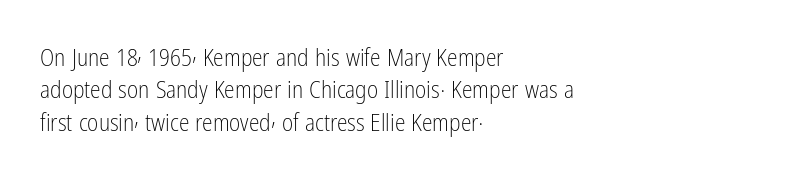
{"italic": "no", "bold": "no", "underline": "no", "align": "left", "line_spacing": "normal", "line_spacing_ratio": 1.35, "letter_spacing": "normal", "letter_spacing_em": 0.0, "glyph_px": 24}
